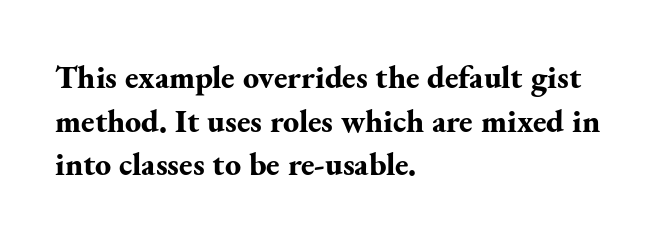
Q: Is the text bold? A: Yes.
Q: Is the text italic (slanted)? A: No, it is upright.
Q: Is the typeface a serif or a sans-serif typeface? A: Serif.
Q: Is the text underlined? A: No.
Q: How is the paragraph aligned? A: Left-aligned.
Q: Is the spacing between letters normal or unusually wide? A: Normal.
Q: Is the spacing between lines tight, normal or loose? A: Normal.
Q: Width (condensed, normal, or wide)? A: Normal.
Q: Stroke contrast? A: Medium.
Q: x-height? A: Small.
Q: Monospaced? A: No.
